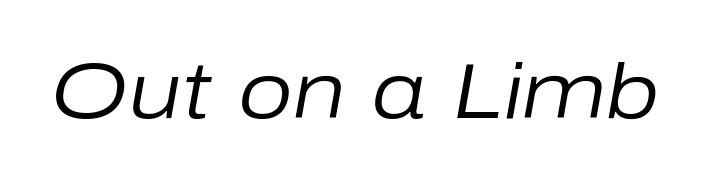
{"italic": "yes", "lean": "right", "slant_degrees": 10, "bold": "no", "weight": "regular", "width": "normal", "stroke_contrast": "low", "x_height": "medium", "monospaced": "no", "underline": "no", "letter_spacing": "normal", "letter_spacing_em": 0.0, "glyph_px": 78}
